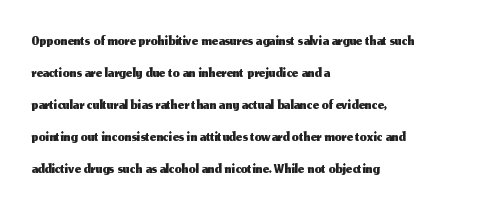
Left-aligned paragraph, ragged on the right. Rendered with straight, roman letterforms. Successive baselines arrive at the customary interval. Descenders are the only things crossing below the line. Is the letter spacing exaggerated? No — it looks like the ordinary default.
